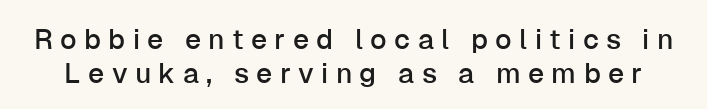
Q: Is the text italic (slanted)? A: No, it is upright.
Q: Is the typeface a serif or a sans-serif typeface? A: Sans-serif.
Q: Is the text underlined? A: No.
Q: Is the spacing between letters normal or unusually wide? A: Unusually wide.
Q: Width (condensed, normal, or wide)? A: Normal.
Q: Stroke contrast? A: Low.
Q: x-height? A: Medium.
Q: Monospaced? A: No.
